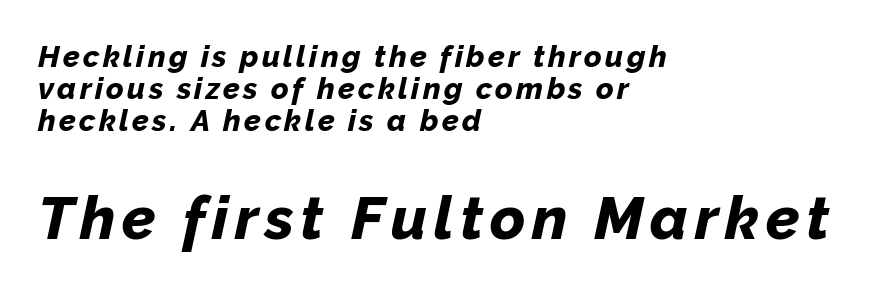
{"italic": "yes", "lean": "right", "slant_degrees": 12, "bold": "yes", "weight": "bold", "width": "normal", "stroke_contrast": "low", "x_height": "medium", "monospaced": "no", "underline": "no", "align": "left", "line_spacing": "tight", "line_spacing_ratio": 1.07, "larger_block": "second", "size_ratio": 2.0, "glyph_px": 60}
